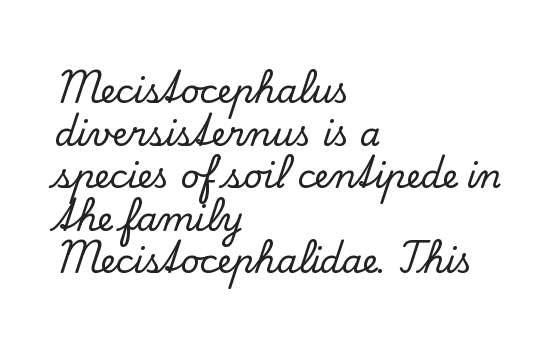
{"serif": "yes", "width": "normal", "stroke_contrast": "low", "x_height": "small", "monospaced": "no", "underline": "no", "align": "left", "line_spacing": "normal", "line_spacing_ratio": 1.29, "letter_spacing": "normal", "letter_spacing_em": 0.0, "glyph_px": 33}
